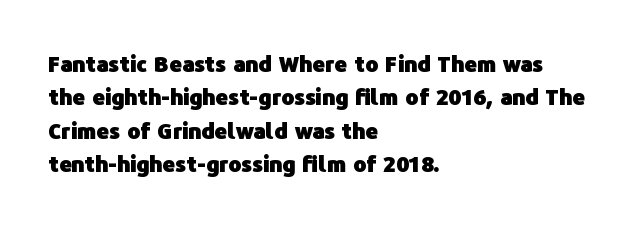
The strip under each line holds only bare page. Between one letter and the next there's only the usual sliver of space. Is there any slant? The stems are plumb. Plenty of ink on the page — the face is bold. Leading matches the norm, producing a regular column.
